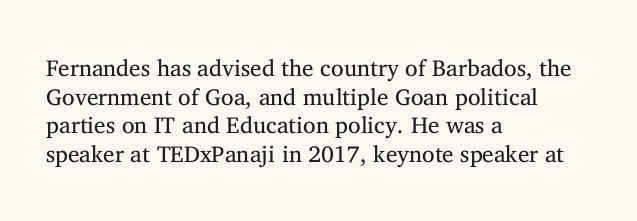
The lines sit at an ordinary, default distance from one another. The text block is weighted toward the left margin, trailing off unevenly rightward. Tracking value appears to be zero — textbook default spacing. Has an underline been added? It has not. Stroke mass is kept to a normal reading level or below.
